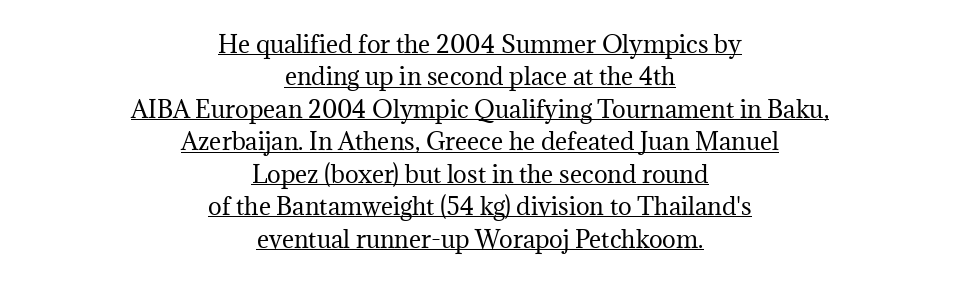
Q: Is the text bold? A: No.
Q: Is the text italic (slanted)? A: No, it is upright.
Q: Is the text underlined? A: Yes.
Q: How is the paragraph aligned? A: Centered.
Q: Is the spacing between letters normal or unusually wide? A: Normal.
Q: Is the spacing between lines tight, normal or loose? A: Normal.
